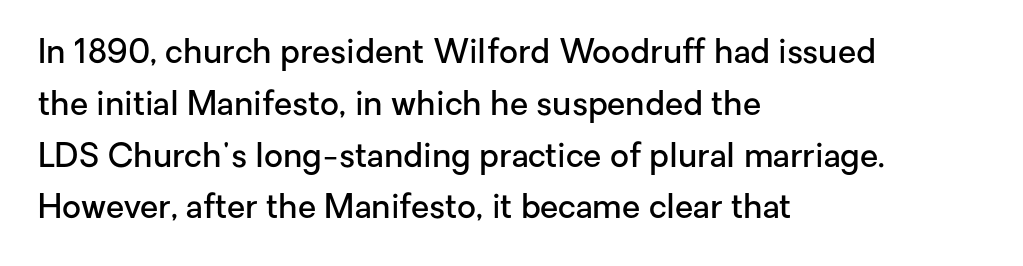
Q: Is the text bold? A: Semi-bold.
Q: Is the text italic (slanted)? A: No, it is upright.
Q: Is the typeface a serif or a sans-serif typeface? A: Sans-serif.
Q: Is the text underlined? A: No.
Q: How is the paragraph aligned? A: Left-aligned.
Q: Is the spacing between letters normal or unusually wide? A: Normal.
Q: Is the spacing between lines tight, normal or loose? A: Normal.
Q: Width (condensed, normal, or wide)? A: Normal.
Q: Stroke contrast? A: Low.
Q: x-height? A: Medium.
Q: Monospaced? A: No.
